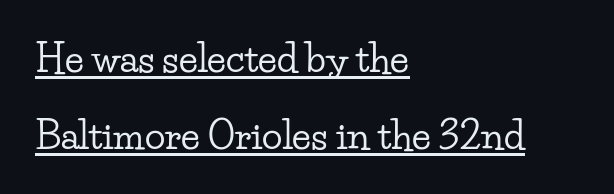
The rendering uses natural spacing where letterforms have individual widths. Italic: no, the glyphs are upright roman. Regarding serifs, this sample has them. Looks like someone drew a line under every word here. The passage is arranged the way most books set body copy — flush left. No extra tracking has been applied to these lines.
